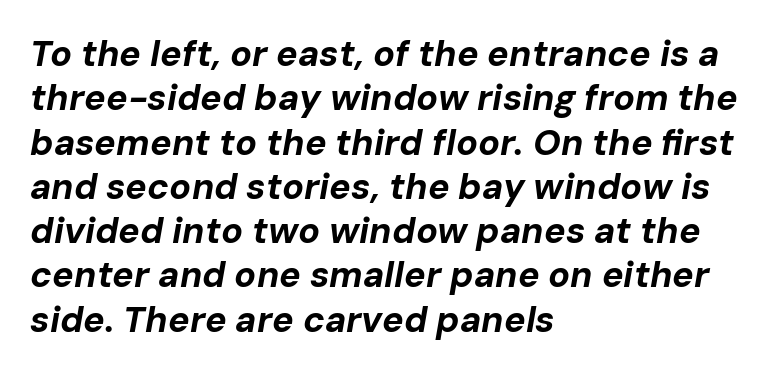
A dark, heavy texture on the line: the type is bold. The gaps between neighbouring characters are ordinary and unremarkable. Tall strokes in this sample are angled rather than plumb. The lines are quadded left. Think of a printed novel: that variable character pitch is what you see here. The baseline area is clear.
